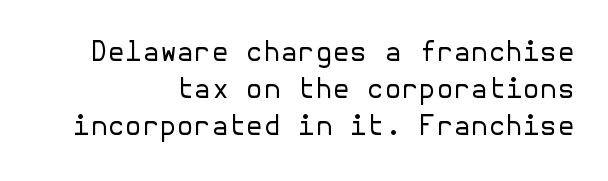
Q: Is the text bold? A: No.
Q: Is the text italic (slanted)? A: No, it is upright.
Q: Is the typeface a serif or a sans-serif typeface? A: Sans-serif.
Q: Is the text underlined? A: No.
Q: How is the paragraph aligned? A: Right-aligned.
Q: Is the spacing between letters normal or unusually wide? A: Normal.
Q: Is the spacing between lines tight, normal or loose? A: Normal.
Q: Width (condensed, normal, or wide)? A: Normal.
Q: Stroke contrast? A: Low.
Q: x-height? A: Medium.
